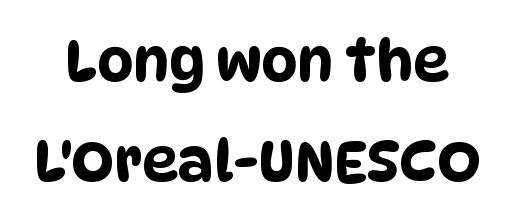
Think of a printed novel: that variable character pitch is what you see here. In terms of letterform style, serifs are entirely absent. The space beneath each line is pristine and unruled. Caption: standard tracking, unaltered.
